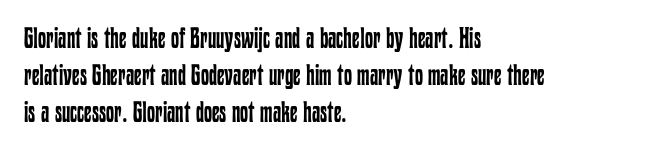
The image shows 29 px regular-weight, condensed type, upright; set left-aligned, normal line spacing (1.27x), normal letter spacing, not underlined; low stroke contrast and a medium x-height.
